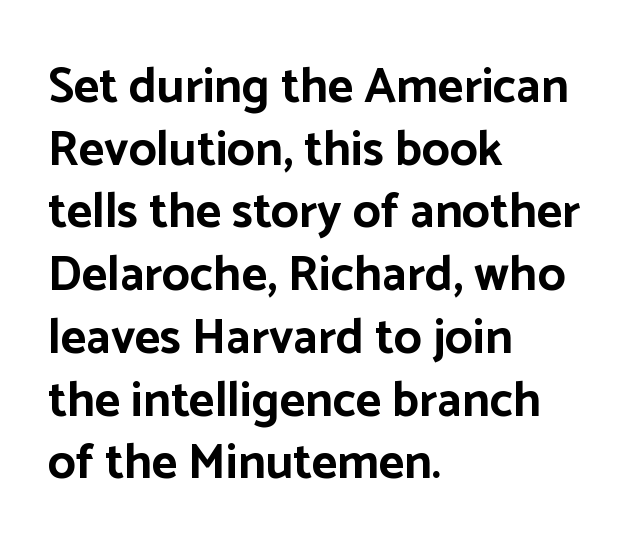
Q: Is the text bold? A: Yes.
Q: Is the text italic (slanted)? A: No, it is upright.
Q: Is the typeface a serif or a sans-serif typeface? A: Sans-serif.
Q: Is the text underlined? A: No.
Q: How is the paragraph aligned? A: Left-aligned.
Q: Is the spacing between letters normal or unusually wide? A: Normal.
Q: Is the spacing between lines tight, normal or loose? A: Normal.
Q: Width (condensed, normal, or wide)? A: Normal.
Q: Stroke contrast? A: Low.
Q: x-height? A: Medium.
Q: Monospaced? A: No.
